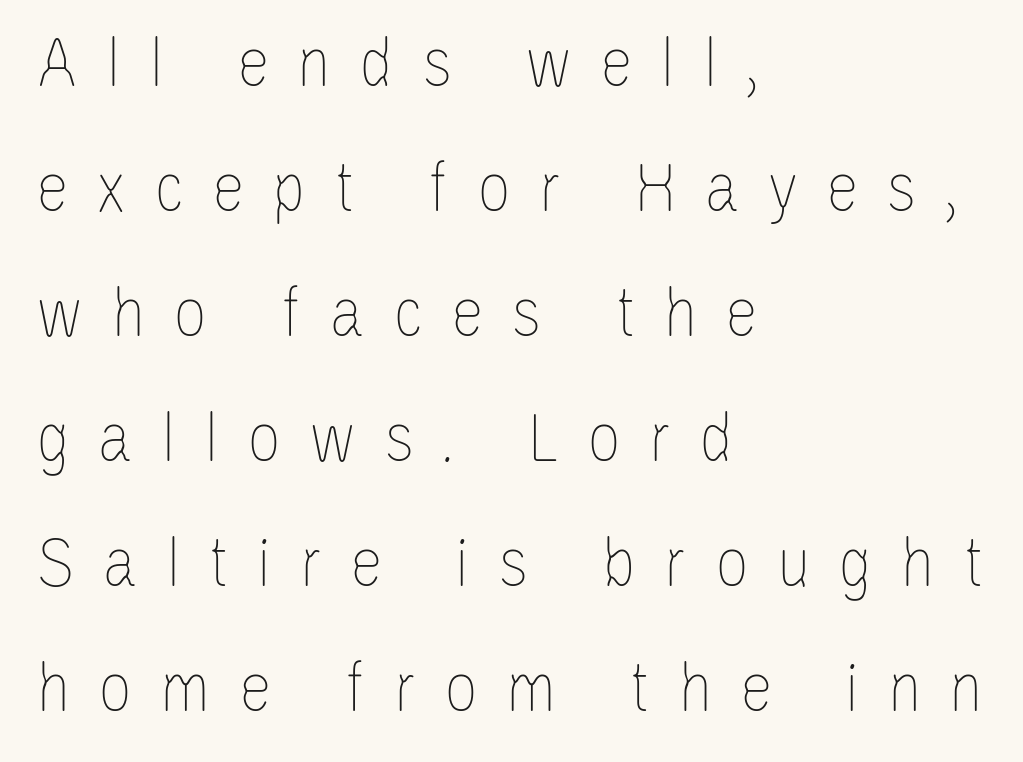
The image shows 74 px thin, condensed type, upright; set left-aligned, normal line spacing (1.69x), unusually wide letter spacing (+0.38 em), not underlined; low stroke contrast and a large x-height.
